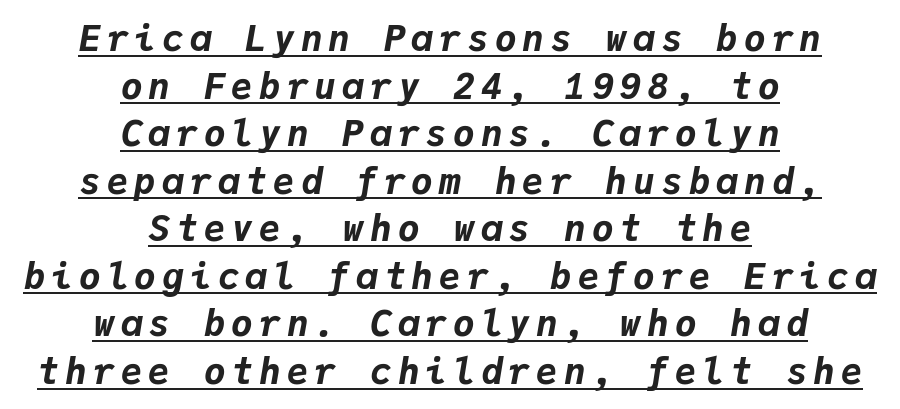
{"italic": "yes", "lean": "right", "slant_degrees": 9, "bold": "yes", "weight": "bold", "width": "normal", "stroke_contrast": "low", "x_height": "medium", "monospaced": "yes", "underline": "yes", "align": "center", "line_spacing": "normal", "line_spacing_ratio": 1.32, "glyph_px": 36}
